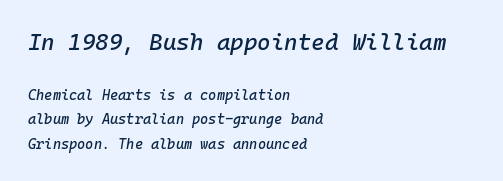
Q: Is the text italic (slanted)? A: Yes, it leans right by about 10 degrees.
Q: Is the text underlined? A: No.
Q: How is the paragraph aligned? A: Left-aligned.
Q: Is the spacing between letters normal or unusually wide? A: Normal.
Q: Which block of text is set in a larger size, the first (top) or the second (bottom)? A: The first (top) one.
